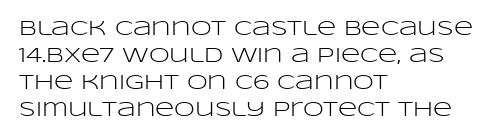
The image shows 21 px text type, upright; set left-aligned, normal line spacing (1.28x), normal letter spacing, not underlined.
